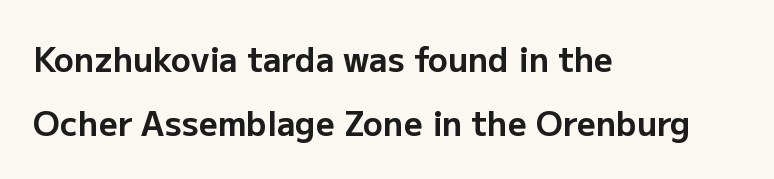
The image shows 33 px bold sans-serif type, upright; set left-aligned, loose line spacing (1.93x), normal letter spacing, not underlined; low stroke contrast and a medium x-height.
